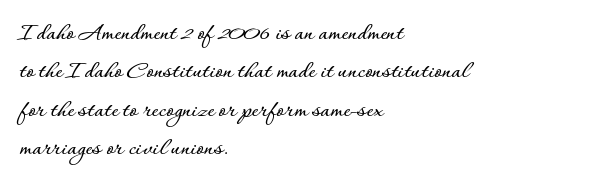
The image shows 26 px text type; set left-aligned, normal line spacing (1.48x), normal letter spacing, not underlined.
